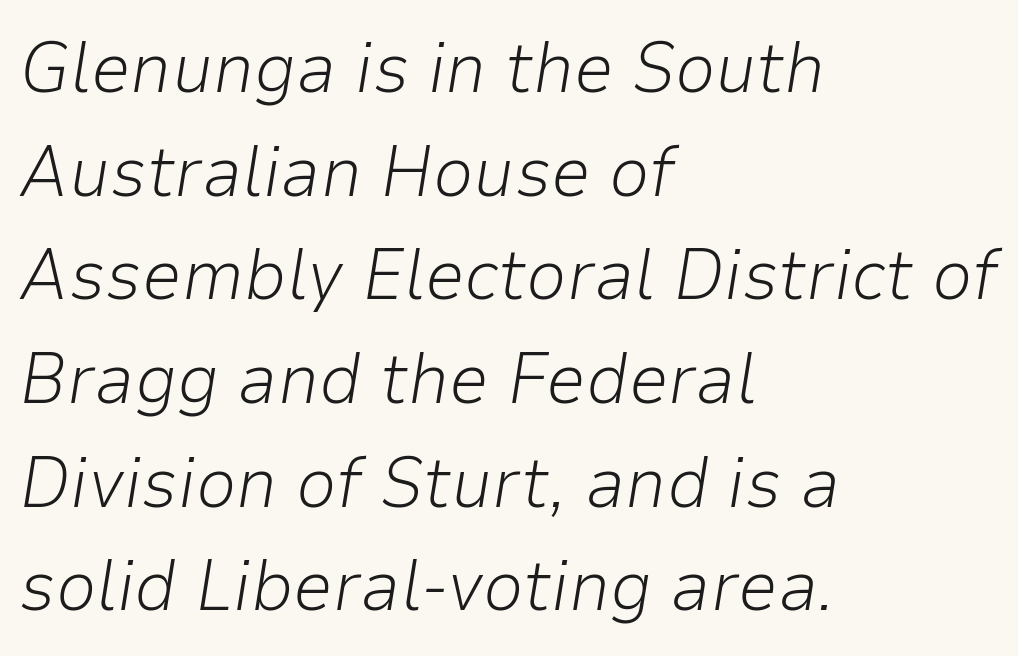
Letters have the restrained weight of plain body copy at most. The passage shown is typed in a proportional face where columns would drift. Characters are canted at an angle relative to the baseline's perpendicular. The designer left line spacing at the default. Characters follow at the spacing the type designer built in. Horizontally, the lines are justified to the leading edge only.
